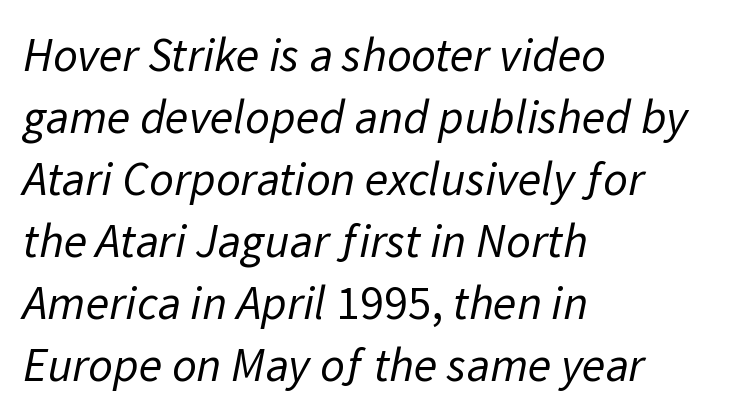
Q: Is the text bold? A: No.
Q: Is the typeface a serif or a sans-serif typeface? A: Sans-serif.
Q: Is the text underlined? A: No.
Q: How is the paragraph aligned? A: Left-aligned.
Q: Is the spacing between letters normal or unusually wide? A: Normal.
Q: Is the spacing between lines tight, normal or loose? A: Normal.
Q: Width (condensed, normal, or wide)? A: Normal.
Q: Stroke contrast? A: Low.
Q: x-height? A: Medium.
Q: Monospaced? A: No.
